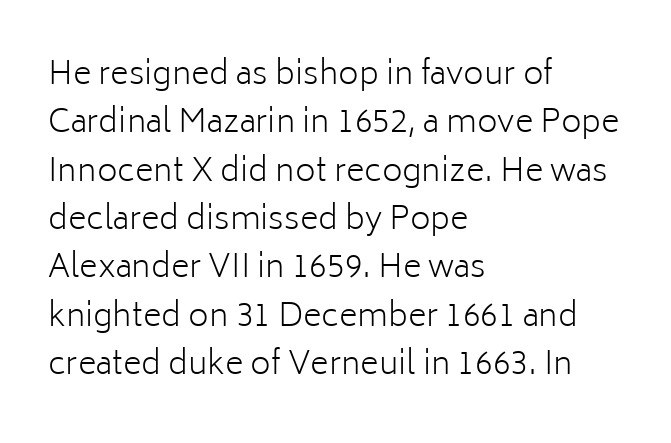
Caption: standard tracking, unaltered. When letters stand straight like this, we call the style roman or upright. The lines sit at an ordinary, default distance from one another. The glyphs in this specimen are sans serif. Check the space under the baseline: it is left empty.
